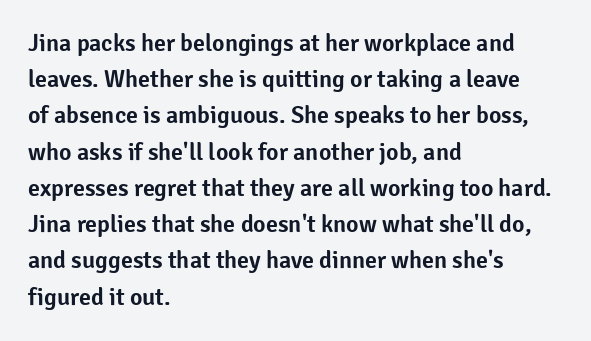
Leading: standard. Ascenders rise straight up at ninety degrees. Nobody drew a line under any word here. Here the glyphs are tracked normally, forming tight word shapes. All the whitespace from short lines collects on the right.
